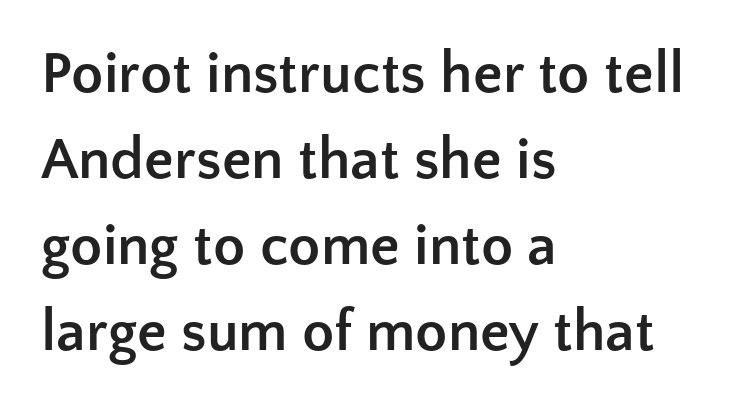
The image shows 59 px semibold sans-serif type, upright; set left-aligned, normal line spacing (1.46x), normal letter spacing, not underlined; low stroke contrast and a medium x-height.
